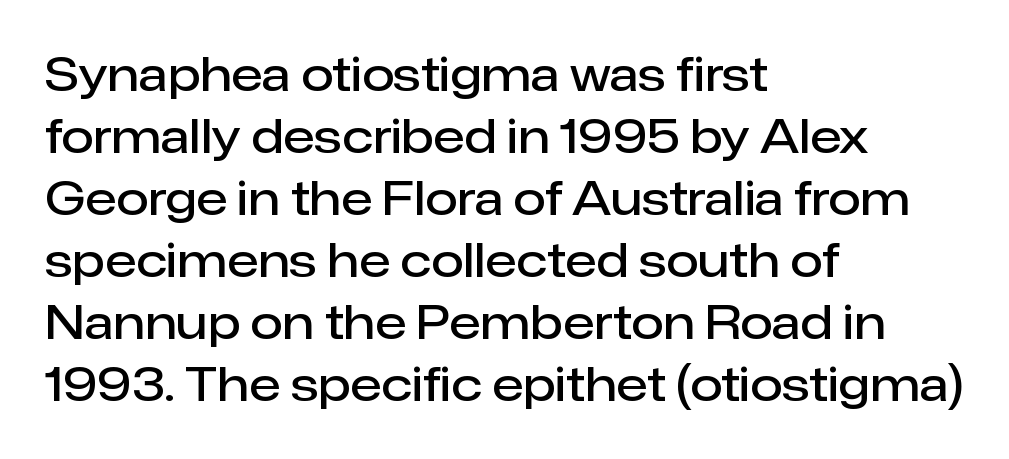
{"serif": "no", "italic": "no", "bold": "semi", "weight": "semibold", "width": "normal", "stroke_contrast": "low", "x_height": "medium", "monospaced": "no", "underline": "no", "align": "left", "line_spacing": "normal", "line_spacing_ratio": 1.32, "letter_spacing": "normal", "letter_spacing_em": 0.0, "glyph_px": 47}
